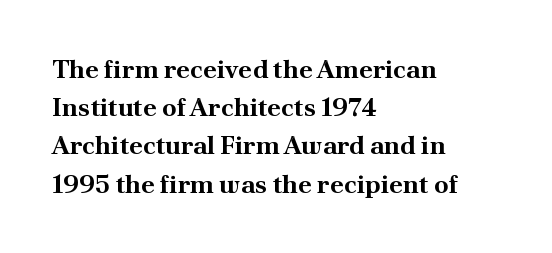
{"italic": "no", "bold": "yes", "underline": "no", "align": "left", "line_spacing": "normal", "line_spacing_ratio": 1.47, "letter_spacing": "normal", "letter_spacing_em": 0.0, "glyph_px": 26}
